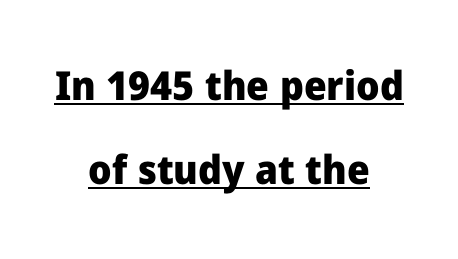
Q: Is the text bold? A: Yes.
Q: Is the text italic (slanted)? A: No, it is upright.
Q: Is the typeface a serif or a sans-serif typeface? A: Sans-serif.
Q: Is the text underlined? A: Yes.
Q: How is the paragraph aligned? A: Centered.
Q: Is the spacing between letters normal or unusually wide? A: Normal.
Q: Is the spacing between lines tight, normal or loose? A: Loose.
Q: Width (condensed, normal, or wide)? A: Normal.
Q: Stroke contrast? A: Low.
Q: x-height? A: Medium.
Q: Monospaced? A: No.
